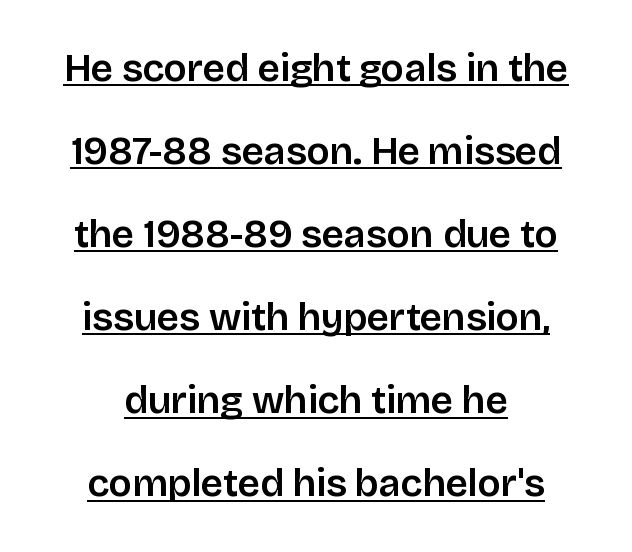
In terms of posture, this sample is upright. The passage is arranged like a title page — every line centered. A typesetter would call this proportional, since set widths differ per character. Words appear dense and cohesive because spacing is normal. The string is rendered with underlining switched on. The font family rendered here belongs to the sans-serif group.
